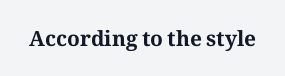
The letterforms sit shoulder to shoulder at normal distance. These lines were composed using upright roman letters. Check the space under the baseline: it is left empty. The sample has been set heavy, in full bold.
